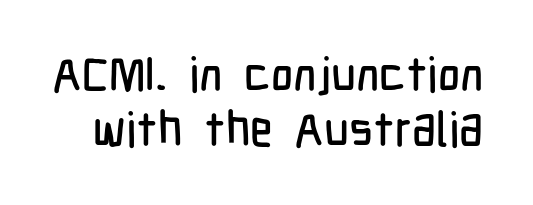
The space directly below the letters is spotless. Check where the strokes stop: nothing finishes them off — pure sans. In terms of leading, this rendering errs on the cramped side. Words appear dense and cohesive because spacing is normal. Think of a printed novel: that variable character pitch is what you see here. You can tell it's not italic because the verticals are truly vertical.
